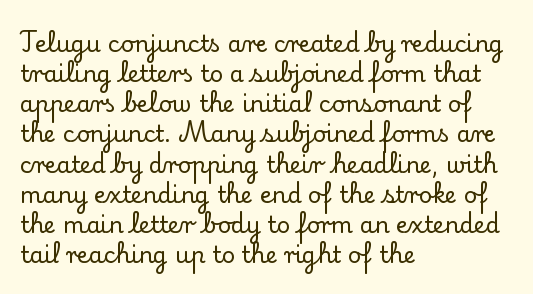
{"italic": "no", "underline": "no", "align": "left", "line_spacing": "normal", "line_spacing_ratio": 1.31, "letter_spacing": "normal", "letter_spacing_em": 0.0, "glyph_px": 23}
